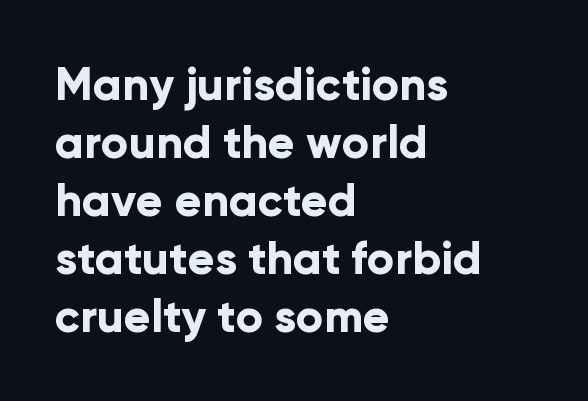
{"serif": "no", "italic": "no", "bold": "yes", "weight": "bold", "width": "normal", "stroke_contrast": "low", "x_height": "medium", "monospaced": "no", "underline": "no", "align": "left", "line_spacing": "normal", "line_spacing_ratio": 1.29, "letter_spacing": "normal", "letter_spacing_em": 0.0, "glyph_px": 45}
